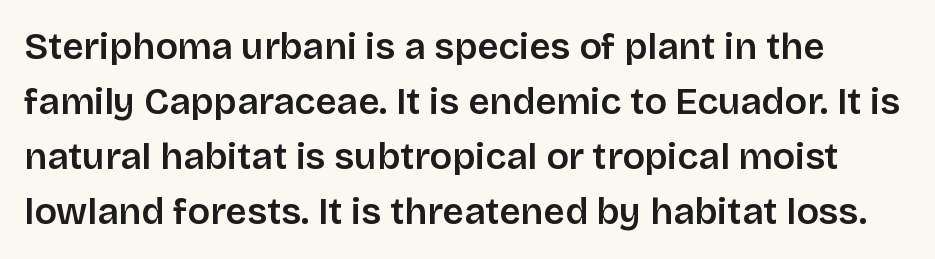
The image shows 37 px semibold sans-serif type, upright; set normal line spacing (1.49x), normal letter spacing, not underlined; low stroke contrast and a large x-height.
